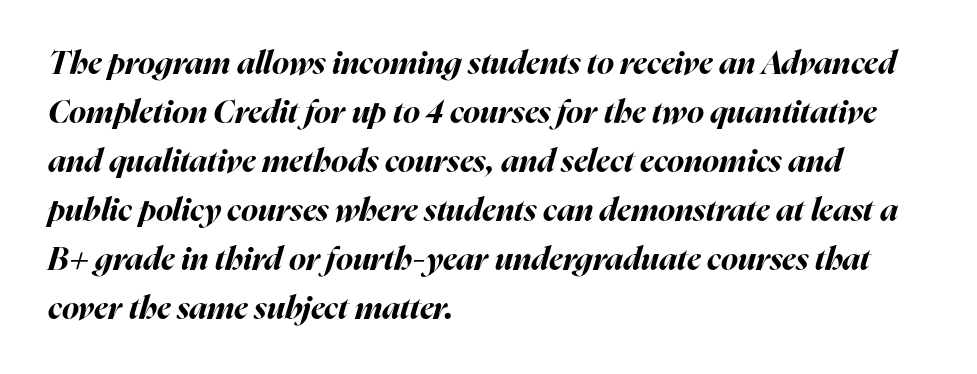
{"italic": "yes", "lean": "right", "slant_degrees": 16, "bold": "yes", "weight": "bold", "width": "normal", "stroke_contrast": "high", "x_height": "medium", "monospaced": "no", "underline": "no", "align": "left", "line_spacing": "normal", "line_spacing_ratio": 1.53, "letter_spacing": "normal", "letter_spacing_em": 0.0, "glyph_px": 32}
